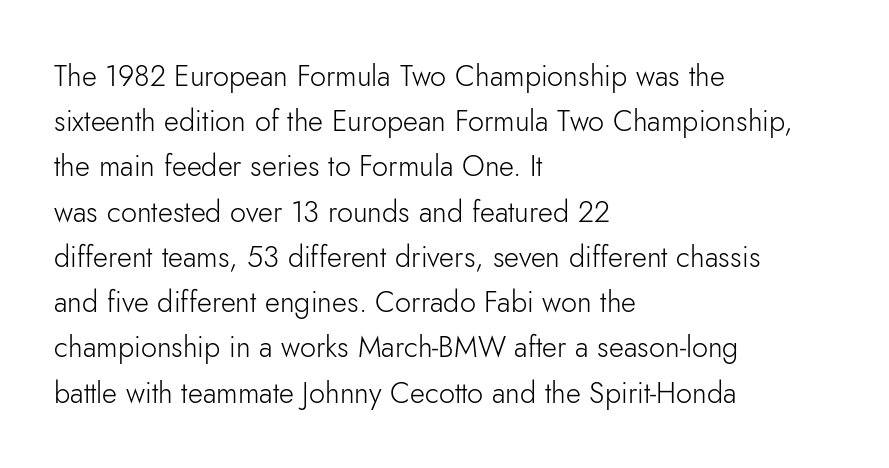
Q: Is the text bold? A: No.
Q: Is the text italic (slanted)? A: No, it is upright.
Q: Is the typeface a serif or a sans-serif typeface? A: Sans-serif.
Q: Is the text underlined? A: No.
Q: How is the paragraph aligned? A: Left-aligned.
Q: Is the spacing between letters normal or unusually wide? A: Normal.
Q: Is the spacing between lines tight, normal or loose? A: Normal.
Q: Width (condensed, normal, or wide)? A: Normal.
Q: Stroke contrast? A: Low.
Q: x-height? A: Small.
Q: Monospaced? A: No.
